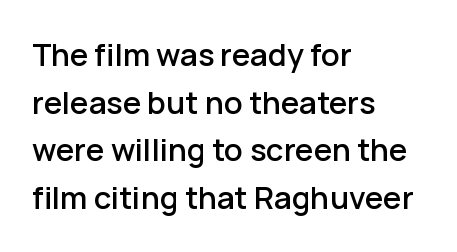
The image shows 31 px sans-serif type, upright; set left-aligned, normal line spacing (1.54x), normal letter spacing, not underlined; low stroke contrast and a medium x-height.
